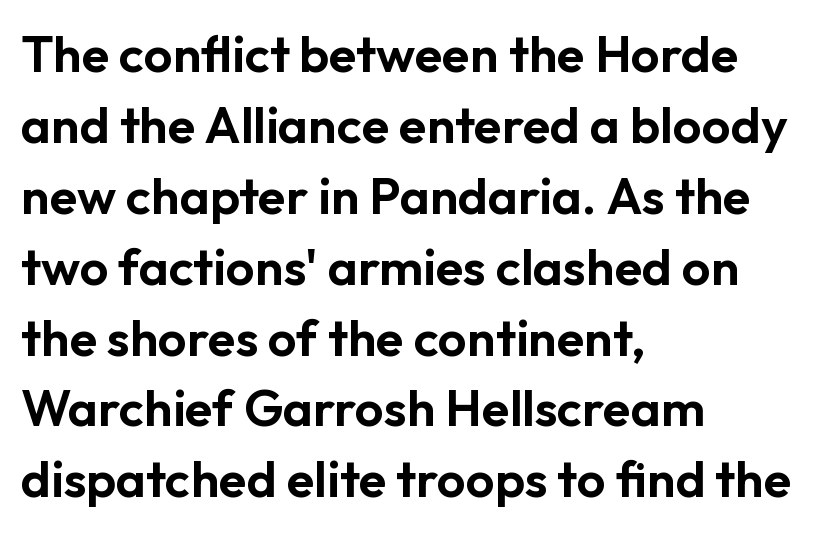
Q: Is the text italic (slanted)? A: No, it is upright.
Q: Is the typeface a serif or a sans-serif typeface? A: Sans-serif.
Q: Is the text underlined? A: No.
Q: How is the paragraph aligned? A: Left-aligned.
Q: Is the spacing between letters normal or unusually wide? A: Normal.
Q: Is the spacing between lines tight, normal or loose? A: Normal.
Q: Width (condensed, normal, or wide)? A: Normal.
Q: Stroke contrast? A: Low.
Q: x-height? A: Medium.
Q: Monospaced? A: No.
